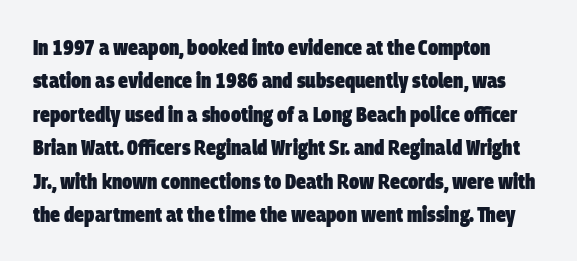
{"bold": "yes", "underline": "no", "align": "left", "line_spacing": "normal", "line_spacing_ratio": 1.52, "letter_spacing": "normal", "letter_spacing_em": 0.0, "glyph_px": 22}
